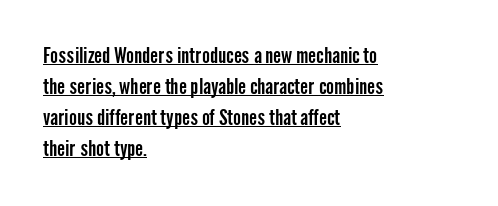
Q: Is the text italic (slanted)? A: No, it is upright.
Q: Is the text underlined? A: Yes.
Q: How is the paragraph aligned? A: Left-aligned.
Q: Is the spacing between letters normal or unusually wide? A: Normal.
Q: Is the spacing between lines tight, normal or loose? A: Normal.
